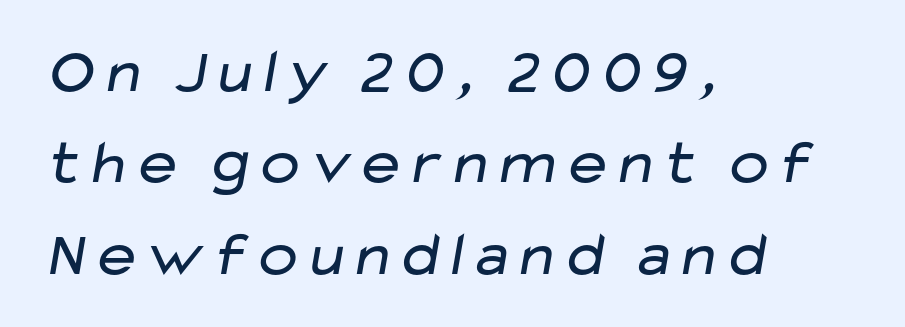
The image shows 63 px regular-weight, wide sans-serif type; set left-aligned, normal line spacing (1.45x), normal letter spacing, not underlined; low stroke contrast and a medium x-height.
